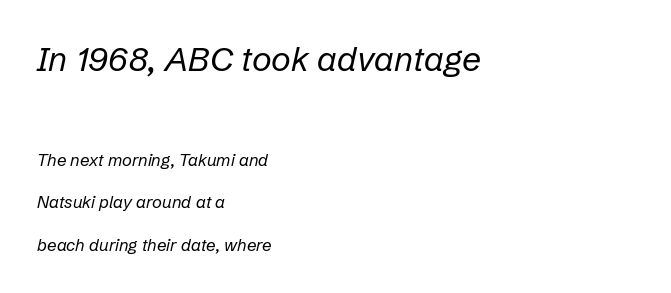
The image shows 34 px regular-weight type, italic (leaning right); set left-aligned, loose line spacing (2.49x), normal letter spacing, not underlined; the first (top) block is 2.0x larger; low stroke contrast and a medium x-height.
